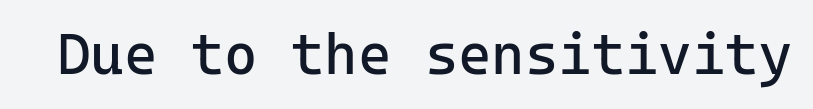
Q: Is the text bold? A: No.
Q: Is the text italic (slanted)? A: No, it is upright.
Q: Is the typeface a serif or a sans-serif typeface? A: Sans-serif.
Q: Is the text underlined? A: No.
Q: Is the spacing between letters normal or unusually wide? A: Normal.
Q: Width (condensed, normal, or wide)? A: Normal.
Q: Stroke contrast? A: Low.
Q: x-height? A: Medium.
Q: Monospaced? A: Yes.
